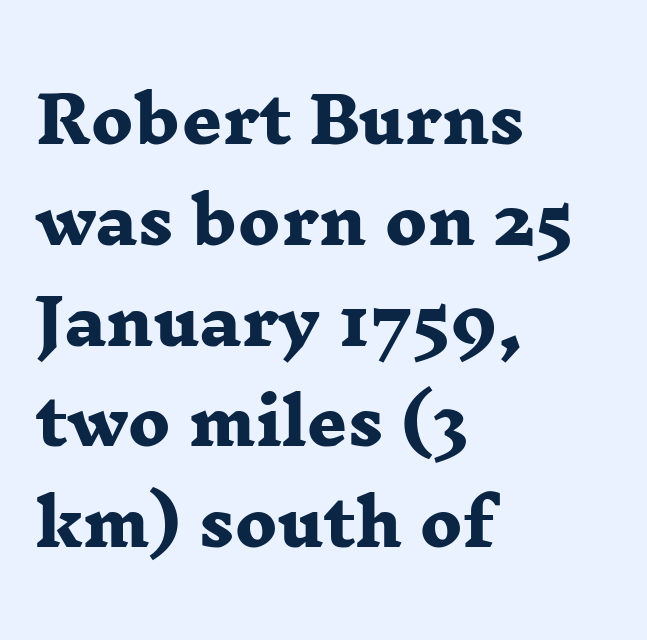
The image shows 63 px heavy, wide serif type; set left-aligned, normal line spacing (1.6x), normal letter spacing, not underlined; low stroke contrast and a medium x-height.
